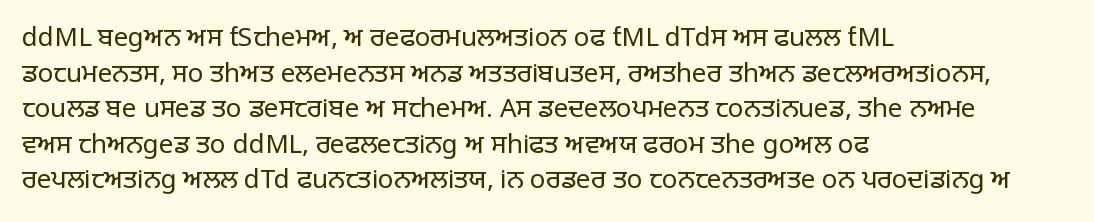
The line texture is even and compact thanks to regular tracking. Honestly, the row spacing looks completely unremarkable. Every row of glyphs begins at an identical x-position on the left. The letters stand straight up with perfectly vertical stems. Stroke thickness stays within the range of a standard reading face or lighter. Unmarked baselines from the first word to the last.
